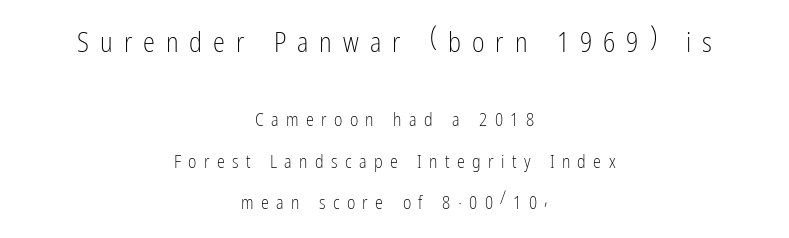
This rendering features lettering with no underline. What's the leading like? Stretched, with rows far apart. Italic: no, the glyphs are upright roman. The tracking reads as deliberately expanded to a designer's eye. Large over small — that's the arrangement of the two blocks here. Alignment: centered.
